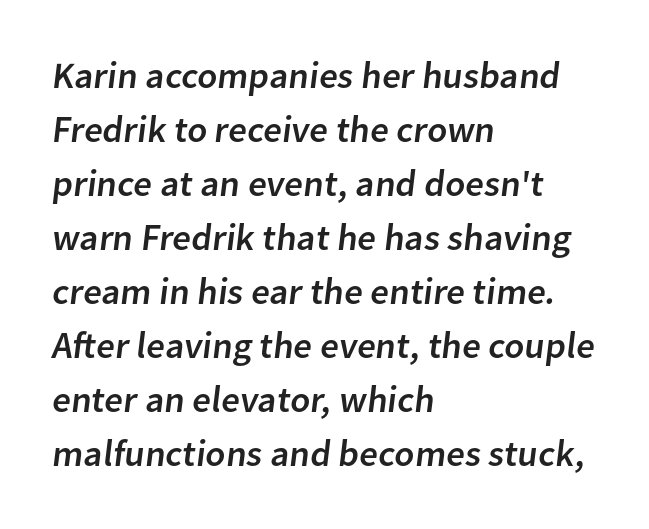
Line starts are locked; line ends wander. Observe the ordinary spacing: letters are neighbours, not strangers. The baseline area is clear. Honestly, the row spacing looks completely unremarkable.
